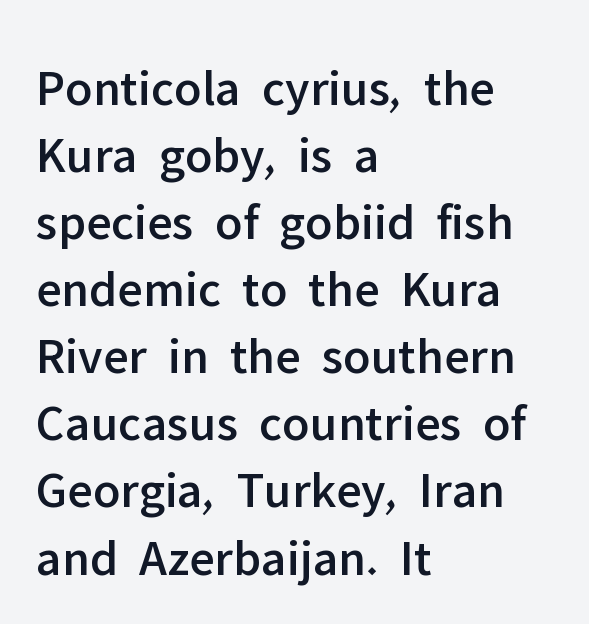
The zone under the glyphs is completely vacant. Is the letter spacing exaggerated? No — it looks like the ordinary default. Are there feet on the stems? There aren't — it's a sans. All the whitespace from short lines collects on the right. The space between consecutive lines is moderate. Upright lettering throughout.
